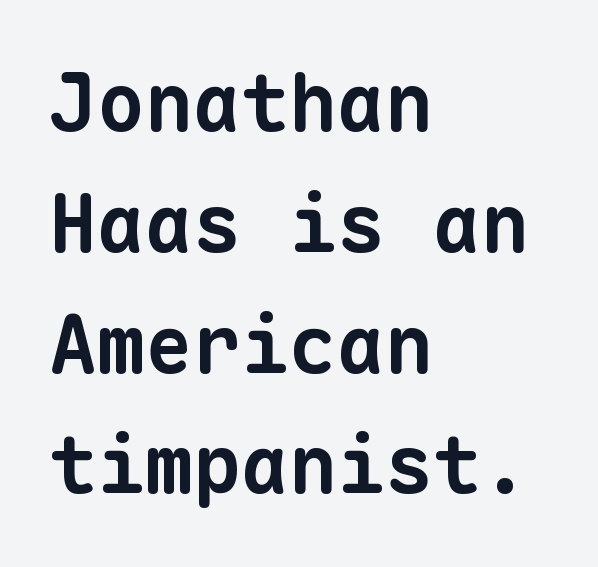
The image shows 80 px bold sans-serif type, monospaced; set left-aligned, normal line spacing (1.51x), normal letter spacing, not underlined; low stroke contrast and a medium x-height.
